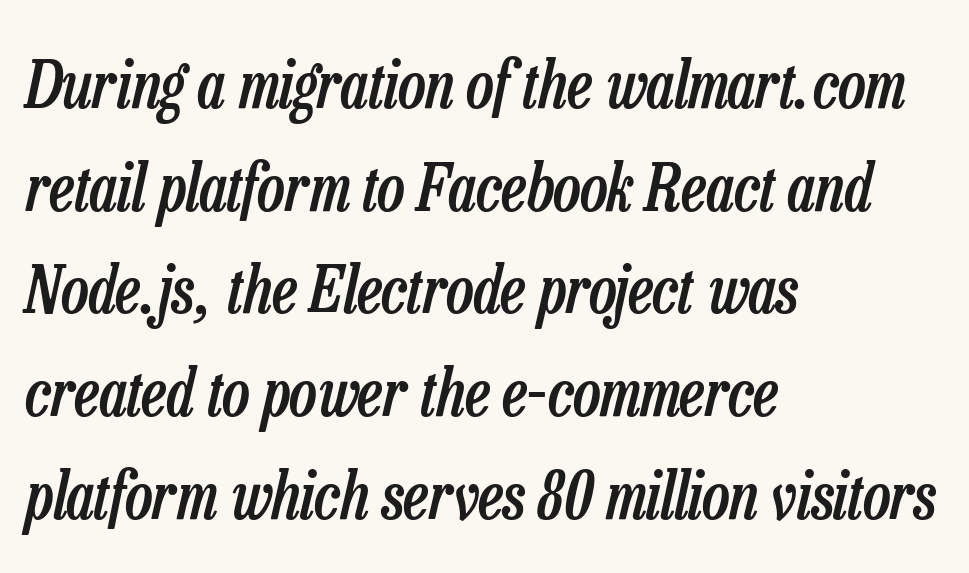
The image shows 65 px semibold, condensed type, italic (leaning right); set left-aligned, normal line spacing (1.58x), normal letter spacing, not underlined; low stroke contrast and a medium x-height.
